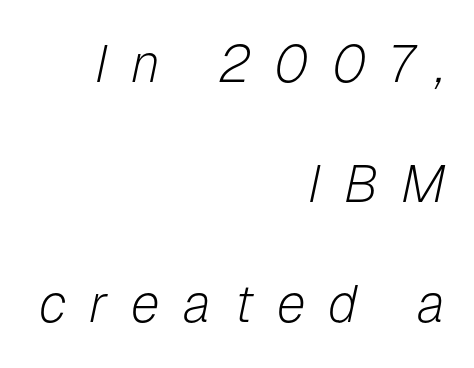
{"italic": "yes", "lean": "right", "slant_degrees": 12, "bold": "no", "weight": "light", "width": "normal", "stroke_contrast": "low", "x_height": "medium", "monospaced": "no", "underline": "no", "align": "right", "line_spacing": "loose", "line_spacing_ratio": 2.31, "letter_spacing": "wide", "letter_spacing_em": 0.45, "glyph_px": 52}
